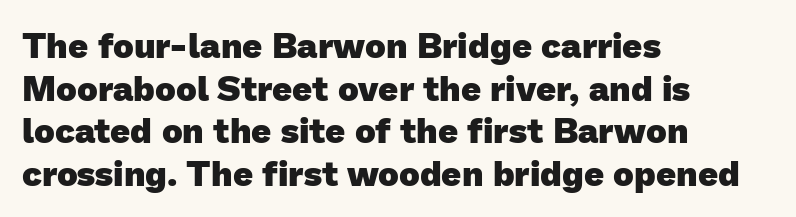
Q: Is the text bold? A: Yes.
Q: Is the typeface a serif or a sans-serif typeface? A: Sans-serif.
Q: Is the text underlined? A: No.
Q: How is the paragraph aligned? A: Left-aligned.
Q: Is the spacing between letters normal or unusually wide? A: Normal.
Q: Width (condensed, normal, or wide)? A: Normal.
Q: Stroke contrast? A: Low.
Q: x-height? A: Medium.
Q: Monospaced? A: No.
